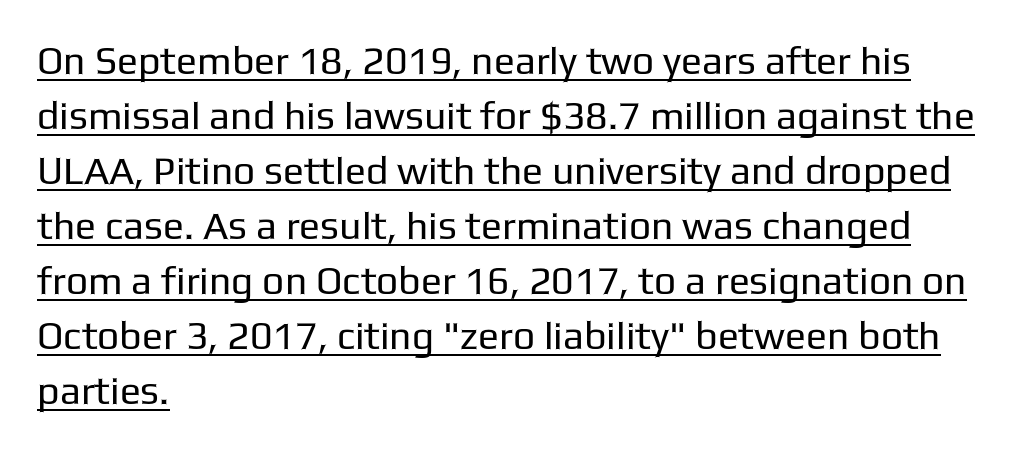
{"serif": "no", "italic": "no", "bold": "no", "weight": "regular", "width": "normal", "stroke_contrast": "low", "x_height": "medium", "monospaced": "no", "underline": "yes", "align": "left", "line_spacing": "normal", "line_spacing_ratio": 1.41, "letter_spacing": "normal", "letter_spacing_em": 0.0, "glyph_px": 39}
